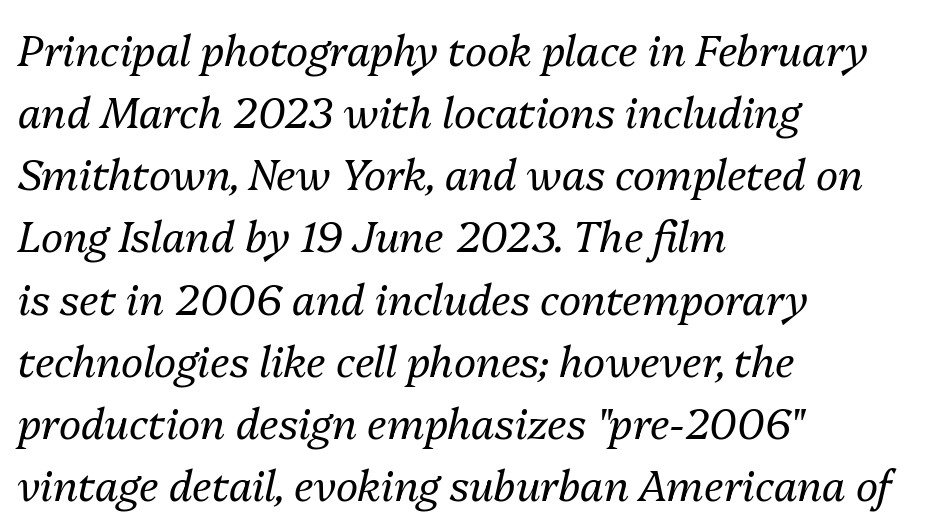
{"italic": "yes", "lean": "right", "slant_degrees": 13, "bold": "no", "weight": "regular", "width": "normal", "stroke_contrast": "medium", "x_height": "medium", "monospaced": "no", "underline": "no", "align": "left", "line_spacing": "normal", "line_spacing_ratio": 1.48, "letter_spacing": "normal", "letter_spacing_em": 0.0, "glyph_px": 42}
